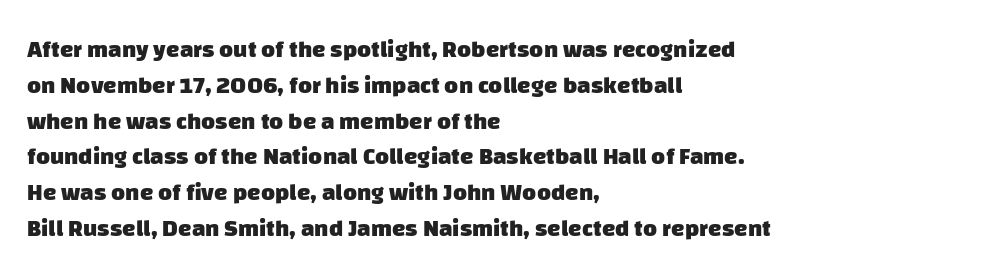
{"bold": "yes", "underline": "no", "align": "left", "line_spacing": "normal", "line_spacing_ratio": 1.49, "letter_spacing": "normal", "letter_spacing_em": 0.0, "glyph_px": 24}
